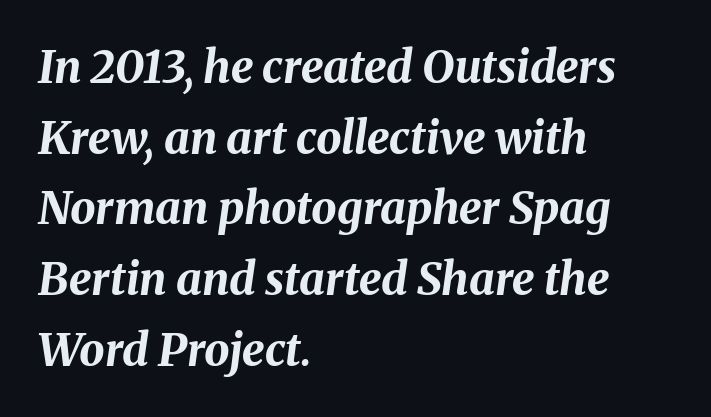
The axis of the letterforms is tilted away from vertical. A normal amount of white space separates one row of letters from the next. Left-aligned paragraph, ragged on the right. The space directly below the letters is spotless.
